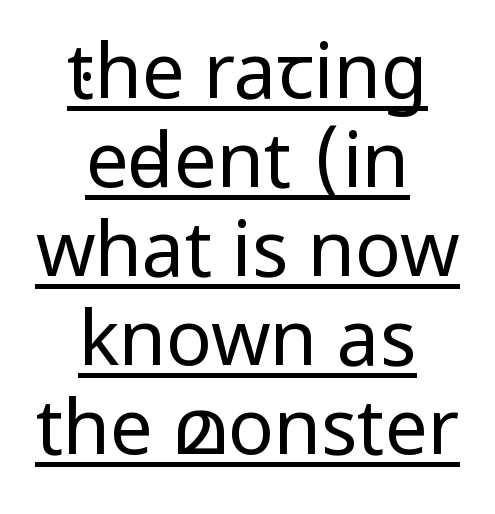
{"serif": "no", "italic": "no", "bold": "no", "weight": "regular", "width": "condensed", "stroke_contrast": "low", "x_height": "large", "monospaced": "no", "underline": "yes", "align": "center", "line_spacing_ratio": 1.17, "letter_spacing": "normal", "letter_spacing_em": 0.0, "glyph_px": 76}
